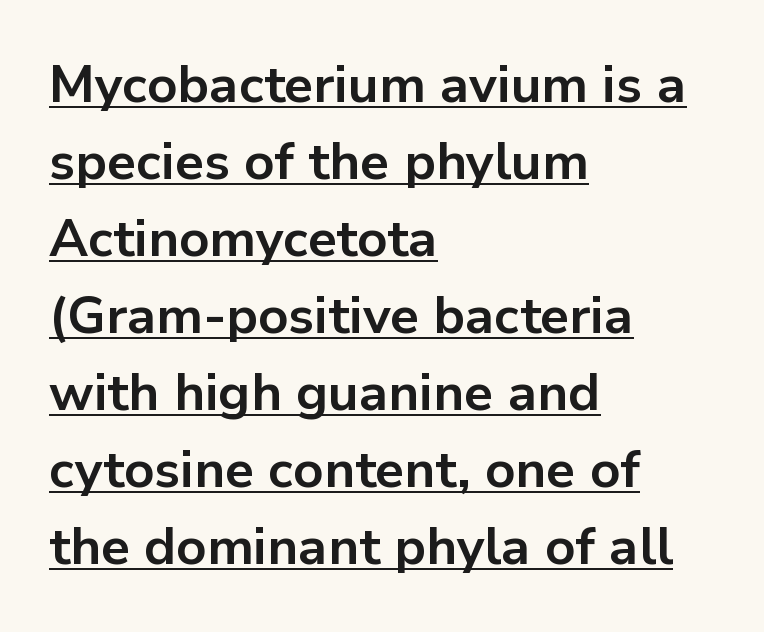
The image shows 52 px bold sans-serif type, upright; set left-aligned, normal line spacing (1.48x), normal letter spacing, underlined; low stroke contrast and a medium x-height.
